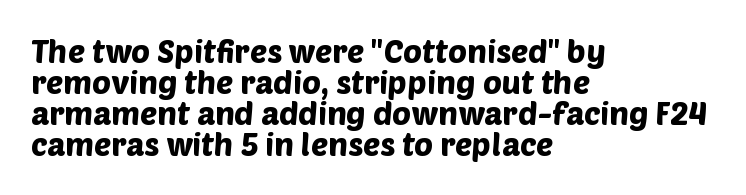
The image shows 32 px sans-serif type; set left-aligned, tight line spacing (0.97x), normal letter spacing, not underlined; low stroke contrast and a large x-height.
